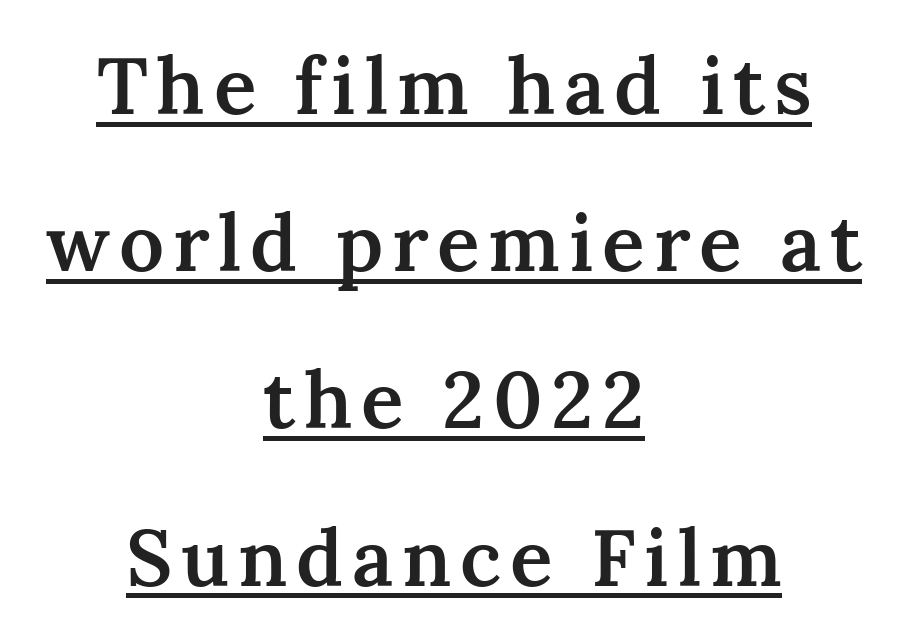
Q: Is the text bold? A: Semi-bold.
Q: Is the text italic (slanted)? A: No, it is upright.
Q: Is the typeface a serif or a sans-serif typeface? A: Serif.
Q: Is the text underlined? A: Yes.
Q: How is the paragraph aligned? A: Centered.
Q: Is the spacing between lines tight, normal or loose? A: Loose.
Q: Width (condensed, normal, or wide)? A: Normal.
Q: Stroke contrast? A: Medium.
Q: x-height? A: Medium.
Q: Monospaced? A: No.
